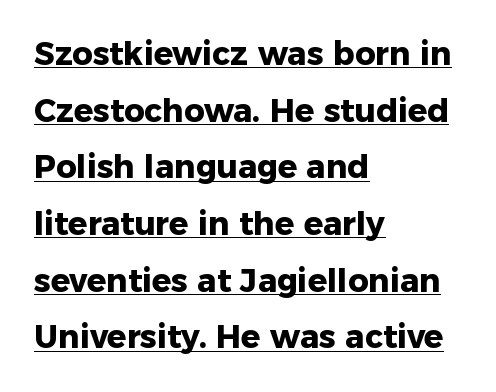
The image shows 32 px heavy sans-serif type, upright; set left-aligned, line spacing 1.77x, normal letter spacing, underlined; low stroke contrast and a medium x-height.
